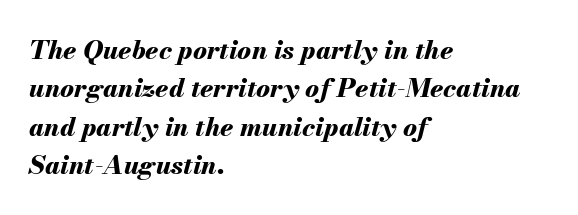
Caption: multi-line text, flush left, ragged right. Normally led — the rows are evenly, conventionally spaced. Look at the tracking — it's just the regular setting, nothing added. How heavy is the stroke? Heavy — this is a bold. Each row of text sits above clean, open space. Quick note: italic.
